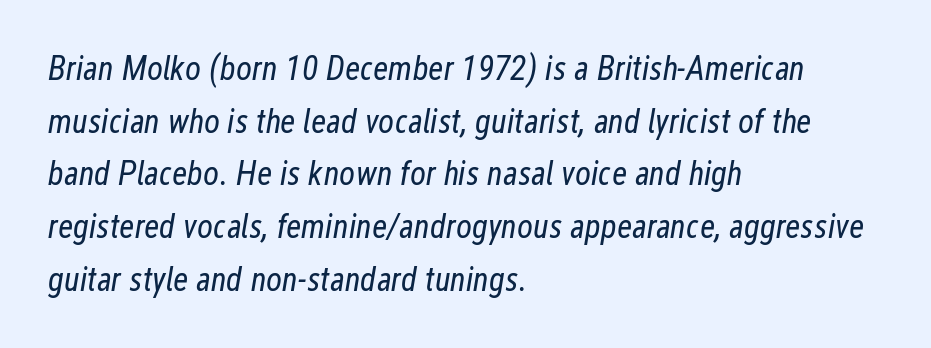
{"italic": "yes", "lean": "right", "slant_degrees": 12, "bold": "no", "weight": "regular", "width": "condensed", "stroke_contrast": "low", "x_height": "medium", "monospaced": "no", "underline": "no", "align": "left", "line_spacing": "normal", "line_spacing_ratio": 1.55, "letter_spacing": "normal", "letter_spacing_em": 0.0, "glyph_px": 34}
